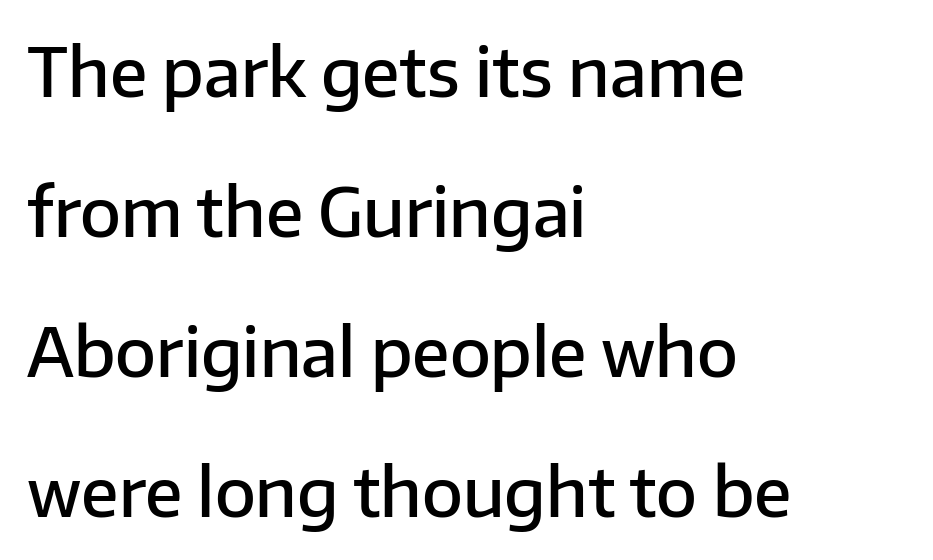
The image shows 67 px semibold sans-serif type, upright; set left-aligned, loose line spacing (2.09x), normal letter spacing, not underlined; low stroke contrast and a medium x-height.
